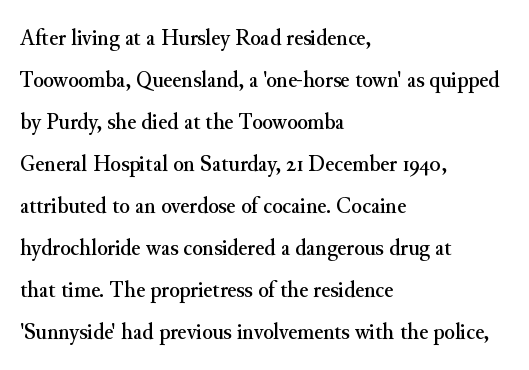
{"italic": "no", "underline": "no", "align": "left", "line_spacing_ratio": 1.75, "letter_spacing": "normal", "letter_spacing_em": 0.0, "glyph_px": 24}
